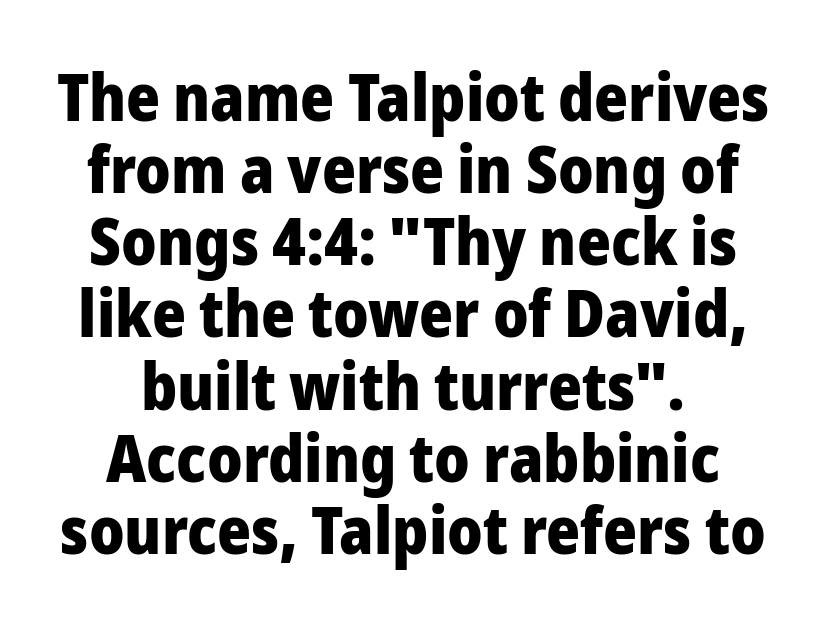
Q: Is the text bold? A: Yes.
Q: Is the text italic (slanted)? A: No, it is upright.
Q: Is the typeface a serif or a sans-serif typeface? A: Sans-serif.
Q: Is the text underlined? A: No.
Q: Is the spacing between letters normal or unusually wide? A: Normal.
Q: Is the spacing between lines tight, normal or loose? A: Tight.
Q: Width (condensed, normal, or wide)? A: Normal.
Q: Stroke contrast? A: Low.
Q: x-height? A: Medium.
Q: Monospaced? A: No.
